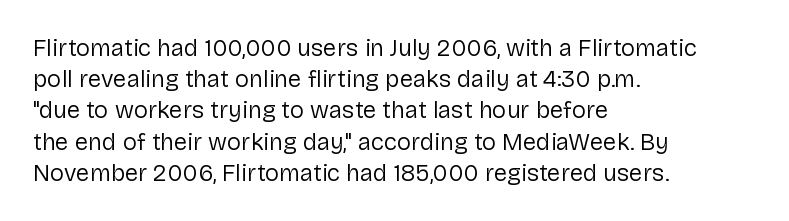
The image shows 24 px text type, upright; set left-aligned, normal line spacing (1.3x), normal letter spacing, not underlined.
